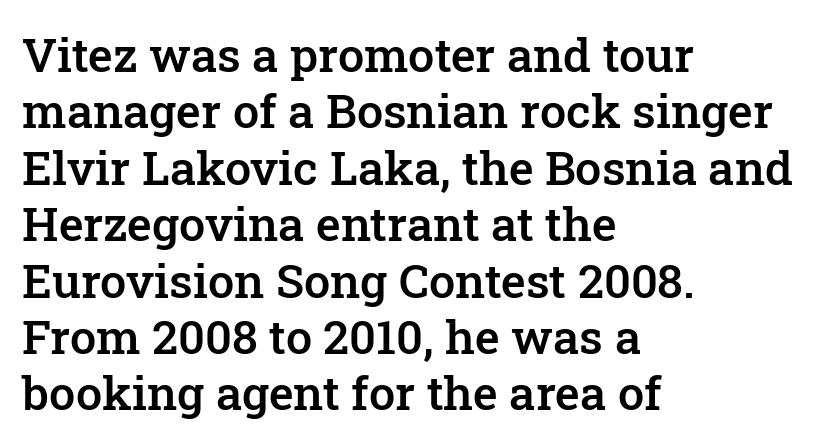
If you drew a line through each stem, it would be perfectly vertical. Underline: absent. Does extra space separate the letters? No, they use regular spacing. Every letter is mildly thick-stroked: semibold rather than bold.
